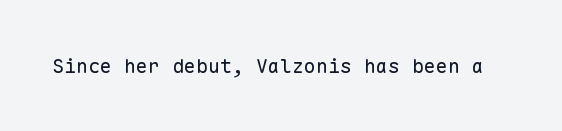
The image shows 20 px text type, upright; set normal letter spacing, not underlined.
